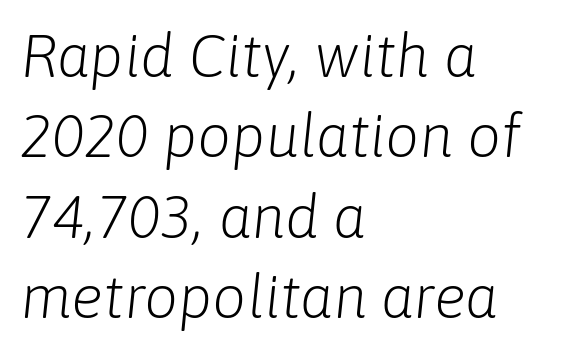
Look at the tracking — it's just the regular setting, nothing added. The strip under each line holds only bare page. Horizontal bands of white between lines are of average thickness. Posture: slanted. Do the characters align in a grid? No, the font is proportional. Heaviness? Minimal to ordinary, like unemphasized prose.
